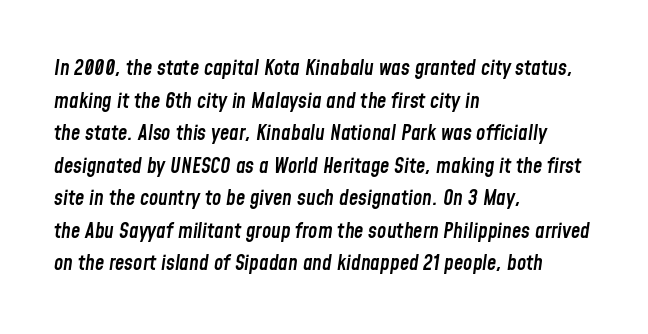
Q: Is the text bold? A: Semi-bold.
Q: Is the text italic (slanted)? A: Yes, it leans right by about 8 degrees.
Q: Is the text underlined? A: No.
Q: How is the paragraph aligned? A: Left-aligned.
Q: Is the spacing between letters normal or unusually wide? A: Normal.
Q: Is the spacing between lines tight, normal or loose? A: Normal.
